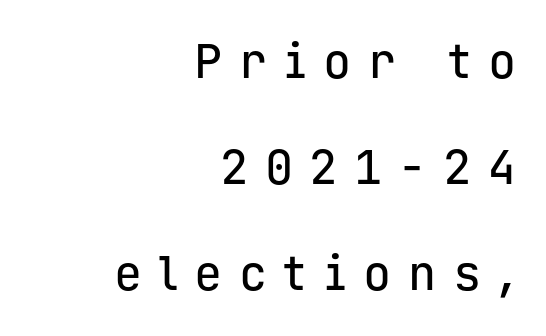
The image shows 47 px sans-serif type, upright, monospaced; set right-aligned, loose line spacing (2.26x), unusually wide letter spacing (+0.35 em), not underlined; low stroke contrast and a medium x-height.
